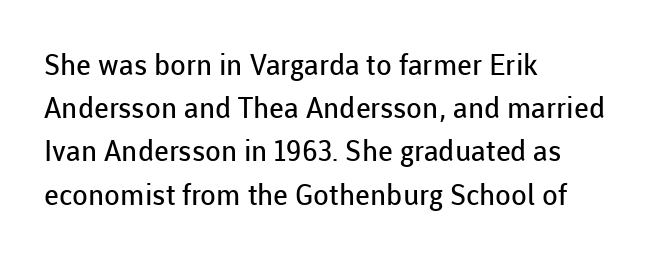
{"serif": "no", "italic": "no", "bold": "no", "weight": "regular", "width": "normal", "stroke_contrast": "low", "x_height": "medium", "monospaced": "no", "underline": "no", "align": "left", "line_spacing": "normal", "line_spacing_ratio": 1.49, "letter_spacing": "normal", "letter_spacing_em": 0.0, "glyph_px": 29}
